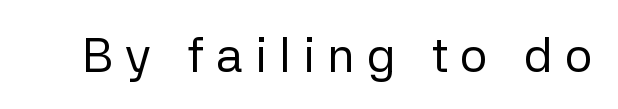
The image shows 49 px regular-weight sans-serif type, upright; set unusually wide letter spacing (+0.25 em), not underlined; low stroke contrast and a medium x-height.
